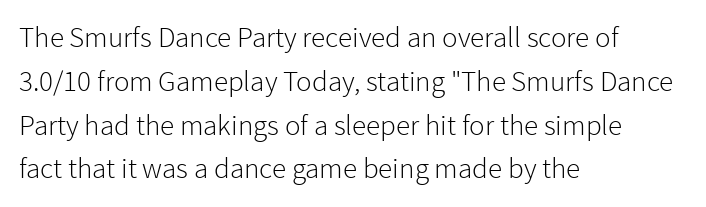
{"serif": "no", "italic": "no", "bold": "no", "weight": "light", "width": "normal", "stroke_contrast": "low", "x_height": "medium", "monospaced": "no", "underline": "no", "align": "left", "line_spacing": "normal", "line_spacing_ratio": 1.51, "letter_spacing": "normal", "letter_spacing_em": 0.0, "glyph_px": 29}
